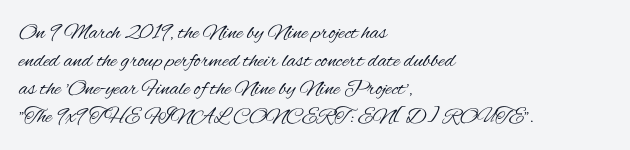
The image shows 22 px text type; set left-aligned, normal line spacing (1.27x), normal letter spacing, not underlined.
